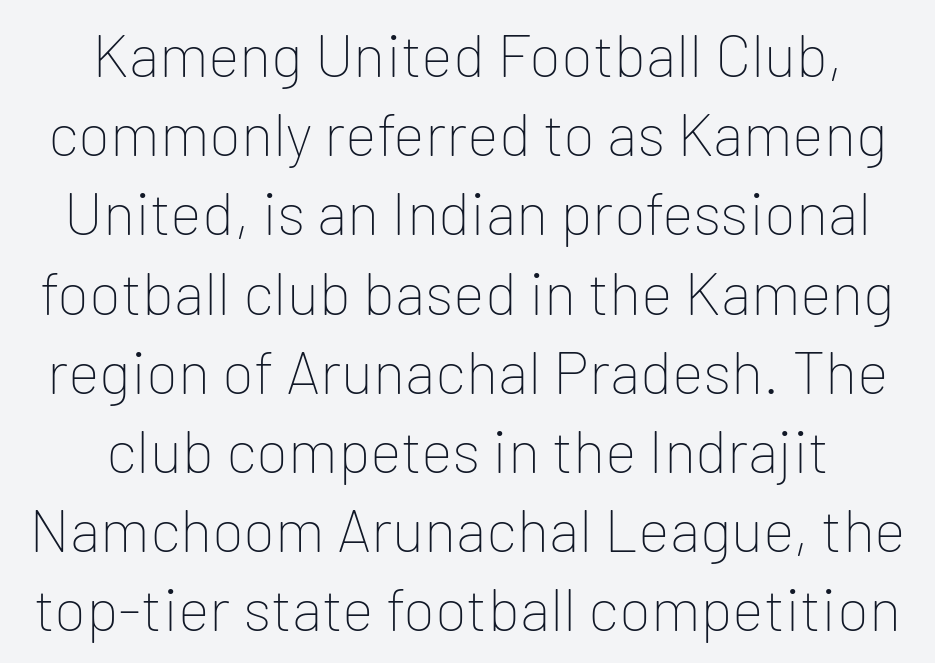
How are the letters spaced? Ordinarily, with no added tracking. Looks like regular typesetting: each glyph gets only the width it needs. Each letter's strokes conclude bluntly, with no projecting serifs. Ascenders rise straight up at ninety degrees. Descenders are the only things crossing below the line.
